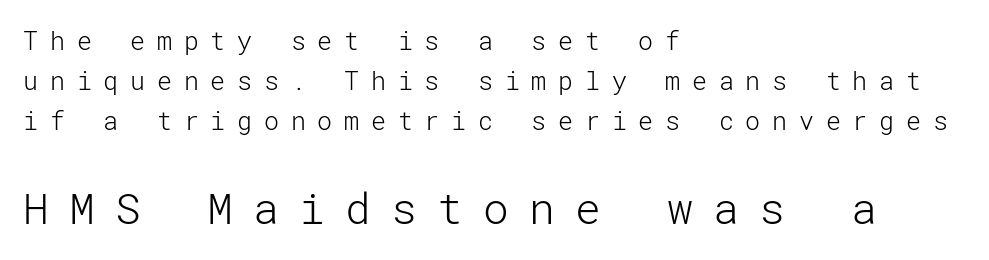
The image shows 43 px light sans-serif type, upright; set left-aligned, normal line spacing (1.61x), unusually wide letter spacing (+0.47 em), not underlined; the second (bottom) block is 1.72x larger; low stroke contrast and a medium x-height.
